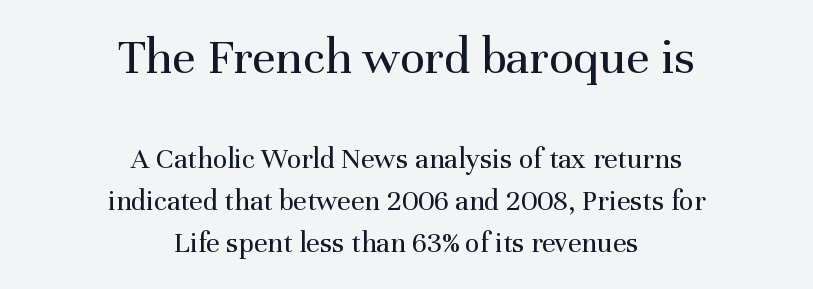
The image shows 52 px regular-weight serif type, upright; set centered, normal line spacing (1.4x), normal letter spacing, not underlined; the first (top) block is 1.73x larger; medium stroke contrast and a medium x-height.
